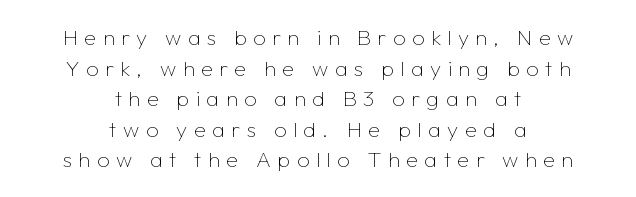
The image shows 22 px text type, upright; set centered, normal line spacing (1.39x), unusually wide letter spacing (+0.29 em), not underlined.
